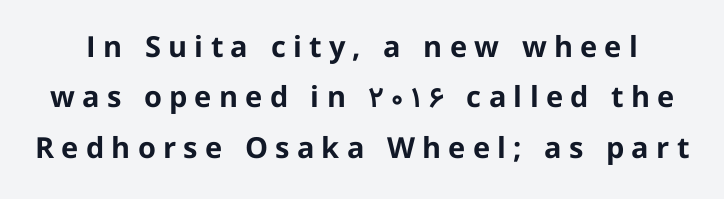
{"serif": "no", "italic": "no", "bold": "yes", "weight": "bold", "width": "normal", "stroke_contrast": "low", "x_height": "medium", "monospaced": "no", "underline": "no", "line_spacing_ratio": 1.74, "letter_spacing": "wide", "letter_spacing_em": 0.25, "glyph_px": 29}
